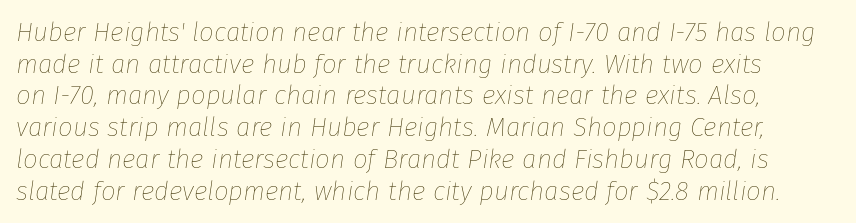
Q: Is the text bold? A: No.
Q: Is the text italic (slanted)? A: Yes, it leans right by about 8 degrees.
Q: Is the text underlined? A: No.
Q: Is the spacing between letters normal or unusually wide? A: Normal.
